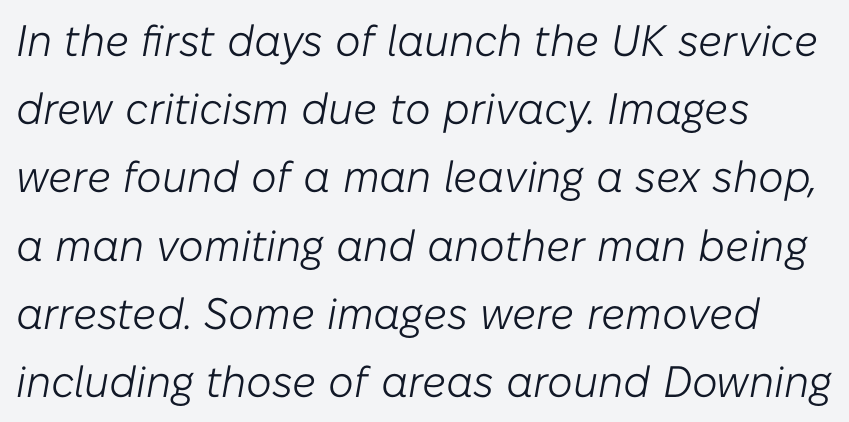
The image shows 44 px light type, italic (leaning right); set left-aligned, normal line spacing (1.55x), normal letter spacing, not underlined; low stroke contrast and a medium x-height.
